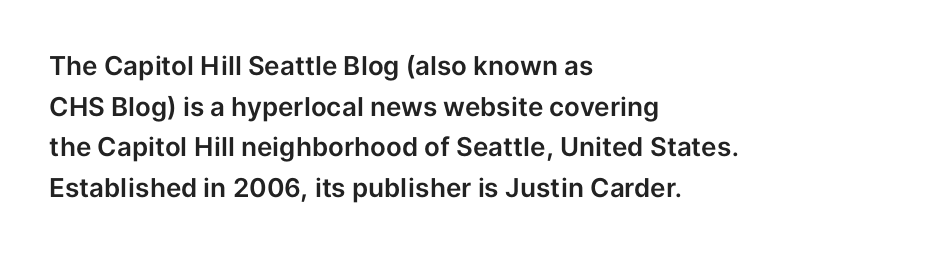
Q: Is the text italic (slanted)? A: No, it is upright.
Q: Is the text underlined? A: No.
Q: How is the paragraph aligned? A: Left-aligned.
Q: Is the spacing between letters normal or unusually wide? A: Normal.
Q: Is the spacing between lines tight, normal or loose? A: Normal.
